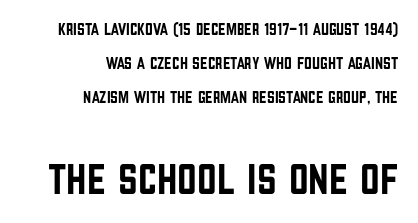
{"serif": "no", "italic": "no", "width": "condensed", "stroke_contrast": "low", "x_height": "large", "monospaced": "no", "underline": "no", "align": "right", "line_spacing": "loose", "line_spacing_ratio": 1.99, "letter_spacing": "normal", "letter_spacing_em": 0.0, "larger_block": "second", "size_ratio": 2.53, "glyph_px": 43}
